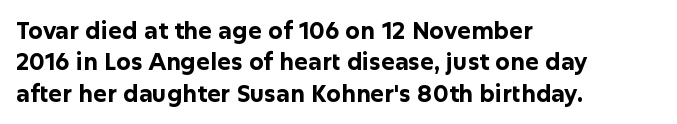
Q: Is the text bold? A: Yes.
Q: Is the text italic (slanted)? A: No, it is upright.
Q: Is the text underlined? A: No.
Q: How is the paragraph aligned? A: Left-aligned.
Q: Is the spacing between letters normal or unusually wide? A: Normal.
Q: Is the spacing between lines tight, normal or loose? A: Normal.
